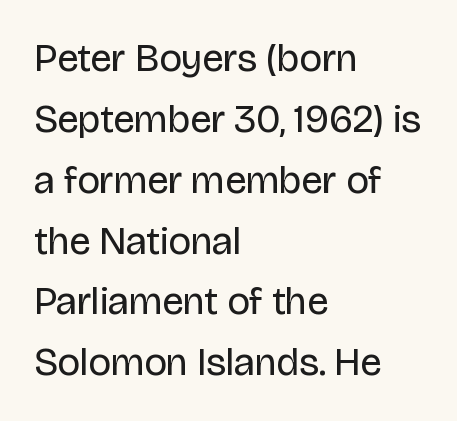
The image shows 39 px regular-weight sans-serif type, upright; set left-aligned, normal line spacing (1.56x), normal letter spacing, not underlined; low stroke contrast and a large x-height.
